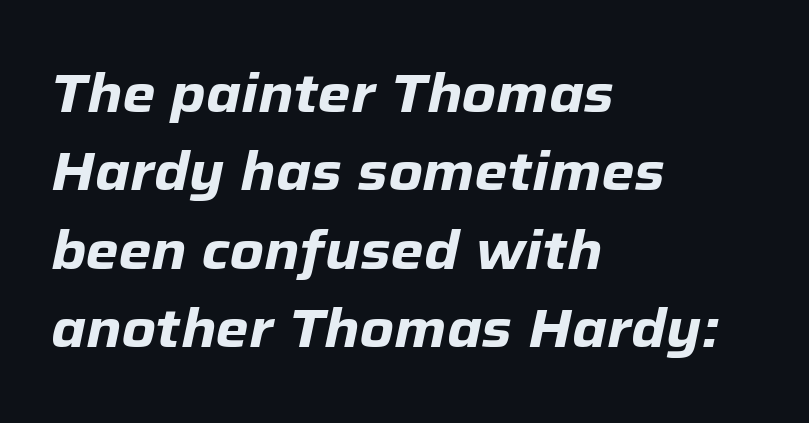
The image shows 53 px heavy type, italic (leaning right); set left-aligned, normal line spacing (1.48x), normal letter spacing, not underlined; low stroke contrast and a medium x-height.
